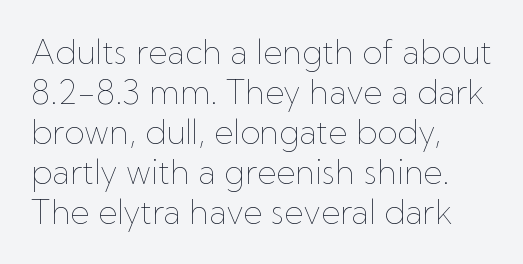
The face looks like a standard text weight, possibly lighter. No word sits above an underline. You could not count columns in this text — the font is proportionally spaced. Ordinary non-slanted type is in use.
